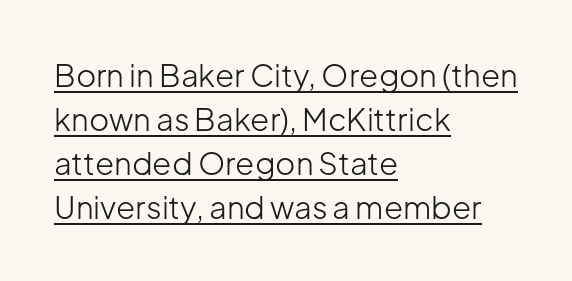
Q: Is the text bold? A: No.
Q: Is the text italic (slanted)? A: No, it is upright.
Q: Is the typeface a serif or a sans-serif typeface? A: Sans-serif.
Q: Is the text underlined? A: Yes.
Q: How is the paragraph aligned? A: Left-aligned.
Q: Is the spacing between letters normal or unusually wide? A: Normal.
Q: Is the spacing between lines tight, normal or loose? A: Normal.
Q: Width (condensed, normal, or wide)? A: Normal.
Q: Stroke contrast? A: Low.
Q: x-height? A: Medium.
Q: Monospaced? A: No.
